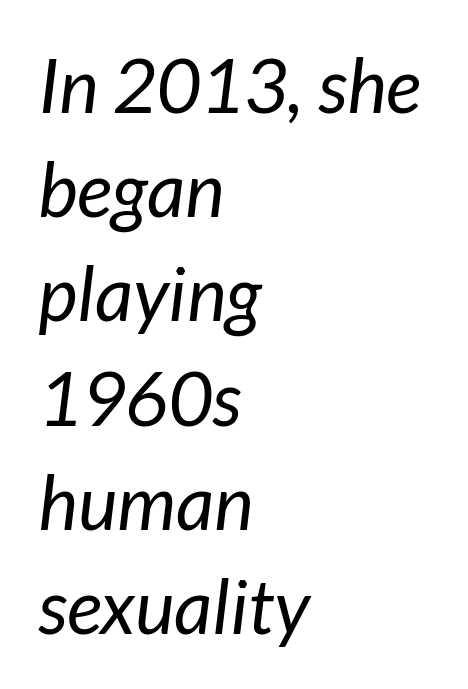
The image shows 75 px regular-weight type, italic (leaning right); set left-aligned, normal line spacing (1.39x), normal letter spacing, not underlined; low stroke contrast and a medium x-height.
